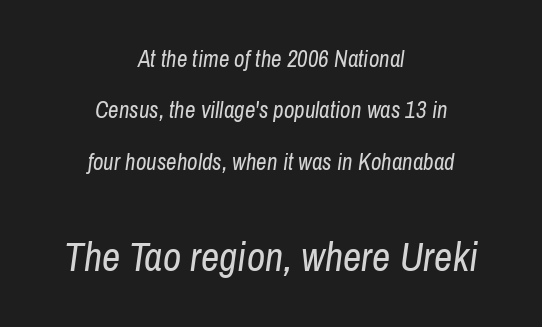
{"italic": "yes", "lean": "right", "slant_degrees": 8, "bold": "no", "weight": "regular", "width": "condensed", "stroke_contrast": "low", "x_height": "medium", "monospaced": "no", "underline": "no", "align": "center", "line_spacing": "loose", "line_spacing_ratio": 2.23, "letter_spacing": "normal", "letter_spacing_em": 0.0, "larger_block": "second", "size_ratio": 1.74, "glyph_px": 40}
